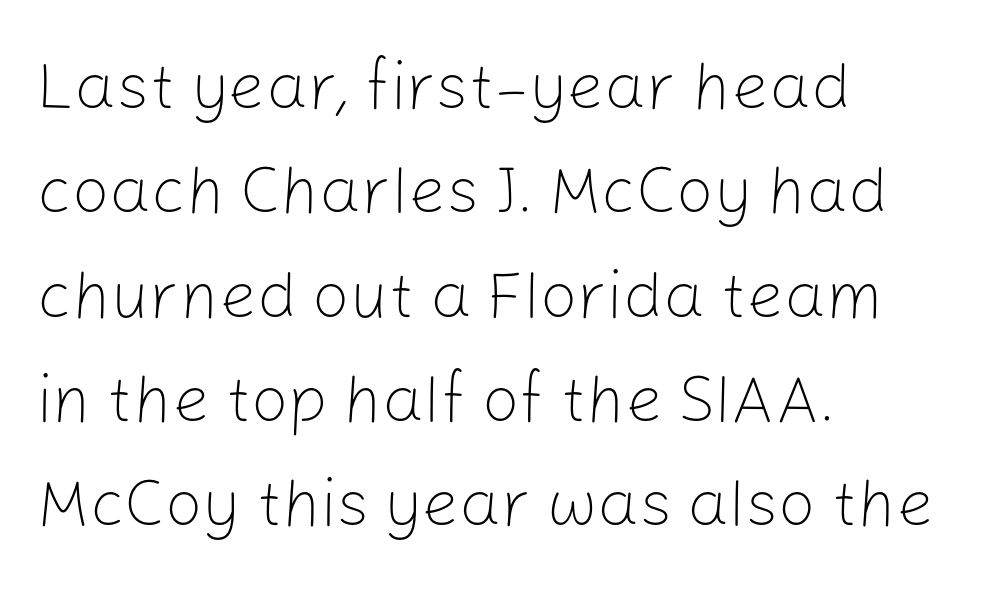
The image shows 66 px light sans-serif type, upright; set left-aligned, normal line spacing (1.58x), normal letter spacing, not underlined; low stroke contrast and a medium x-height.
